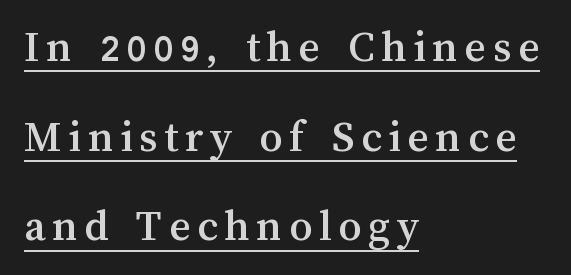
Notice the wide empty band between every row — that's loose leading. Characters remain perfectly vertical along every line. These lines are set flush left with a ragged right edge. A baseline rule has been typeset under these characters. The letters advance in unequal steps, a hallmark of proportional type.
